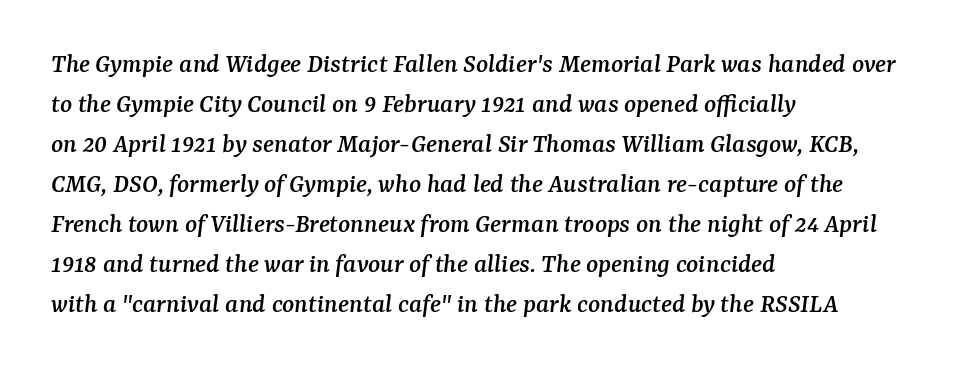
Proportional: the letters do not fall into vertical columns. The letters sit at their default tracking, neither squeezed nor spread. Underline: absent. Serifs: yes, visible at the terminals of the letterforms. A student would call this left alignment; a typographer would say flush left, rag right. The letters are slanted; this is an italic face.
